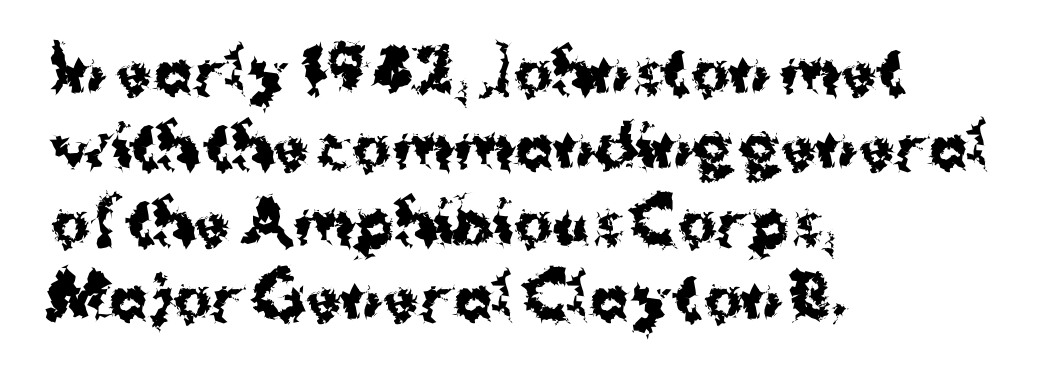
{"serif": "no", "italic": "no", "bold": "yes", "weight": "bold", "width": "normal", "stroke_contrast": "medium", "x_height": "medium", "monospaced": "no", "underline": "no", "align": "left", "line_spacing": "normal", "line_spacing_ratio": 1.3, "letter_spacing": "normal", "letter_spacing_em": 0.0, "glyph_px": 58}
